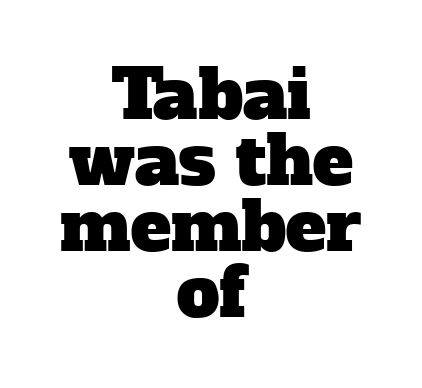
Q: Is the typeface a serif or a sans-serif typeface? A: Serif.
Q: Is the text underlined? A: No.
Q: How is the paragraph aligned? A: Centered.
Q: Is the spacing between letters normal or unusually wide? A: Normal.
Q: Is the spacing between lines tight, normal or loose? A: Tight.
Q: Width (condensed, normal, or wide)? A: Normal.
Q: Stroke contrast? A: Low.
Q: x-height? A: Medium.
Q: Monospaced? A: No.
